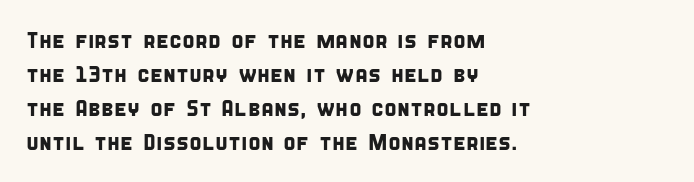
The image shows 23 px text type; set left-aligned, normal line spacing (1.48x), normal letter spacing, not underlined.
